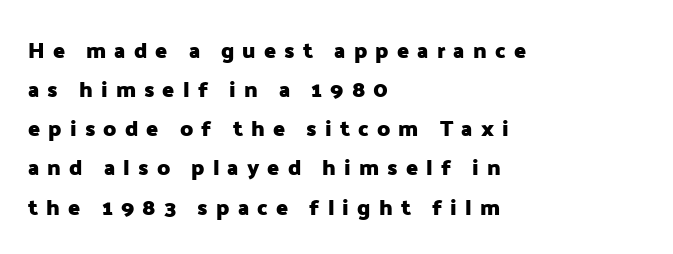
The image shows 22 px bold type, upright; set left-aligned, line spacing 1.78x, unusually wide letter spacing (+0.37 em), not underlined.
